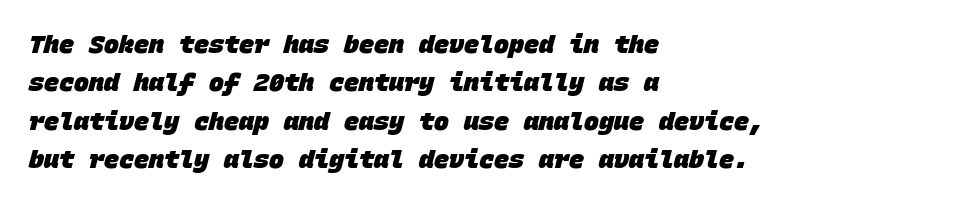
The ragged edge is on the right, which tells us the setting is flush left. A clean baseline with only descenders dipping below it. What weight is shown? A full bold with thick strokes. How are the letters spaced? Ordinarily, with no added tracking.
